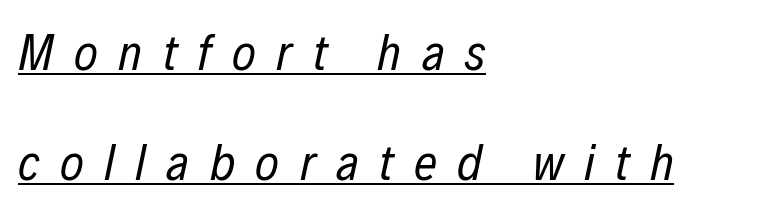
Spacing verdict: proportional, widths tailored to each character. Line beginnings align vertically; line endings do not. Notice the wide empty band between every row — that's loose leading. The sample's only ornament is a line tracing under the words. Spacing between characters has been opened up far beyond the box default. No chunkiness to these letters — they're not bold.
